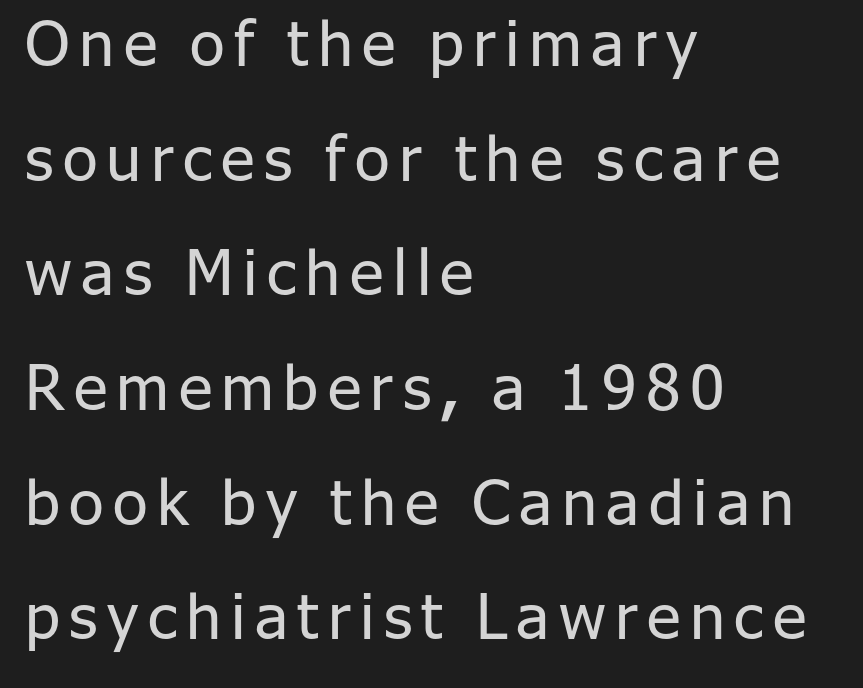
{"serif": "no", "italic": "no", "bold": "no", "weight": "regular", "width": "normal", "stroke_contrast": "low", "x_height": "medium", "monospaced": "no", "underline": "no", "align": "left", "line_spacing_ratio": 1.82, "glyph_px": 63}
